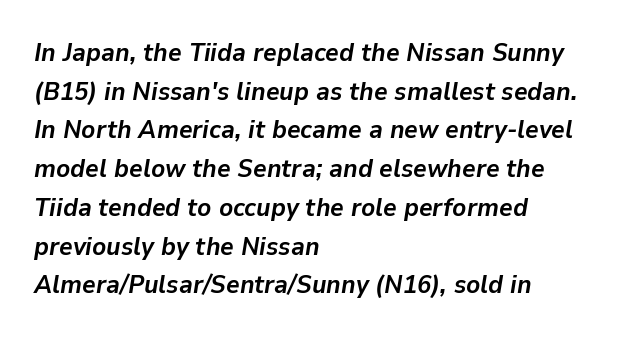
Q: Is the text bold? A: Yes.
Q: Is the text italic (slanted)? A: Yes, it leans right by about 9 degrees.
Q: Is the text underlined? A: No.
Q: How is the paragraph aligned? A: Left-aligned.
Q: Is the spacing between letters normal or unusually wide? A: Normal.
Q: Is the spacing between lines tight, normal or loose? A: Normal.
